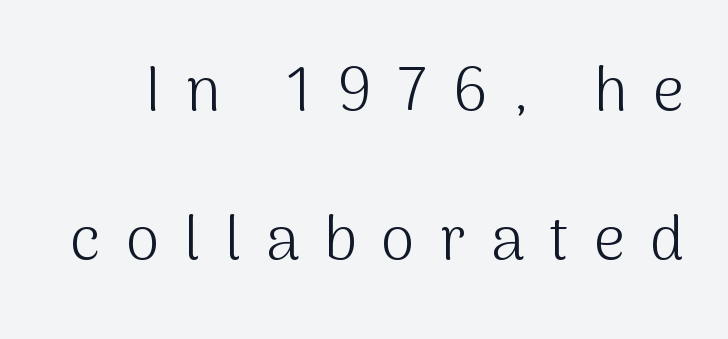
The image shows 61 px light sans-serif type, upright; set loose line spacing (2.45x), unusually wide letter spacing (+0.41 em), not underlined; medium stroke contrast and a medium x-height.
